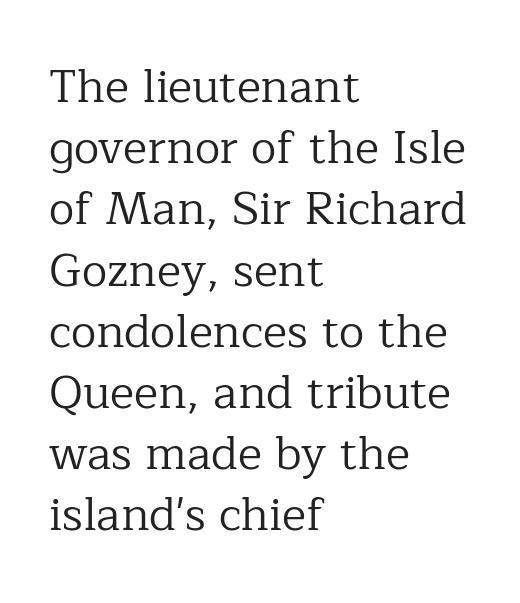
The image shows 46 px regular-weight serif type, upright; set left-aligned, normal line spacing (1.33x), normal letter spacing, not underlined; low stroke contrast and a medium x-height.
